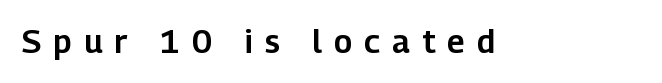
{"serif": "no", "italic": "no", "width": "normal", "stroke_contrast": "low", "x_height": "medium", "monospaced": "no", "underline": "no", "letter_spacing": "wide", "letter_spacing_em": 0.38, "glyph_px": 32}
